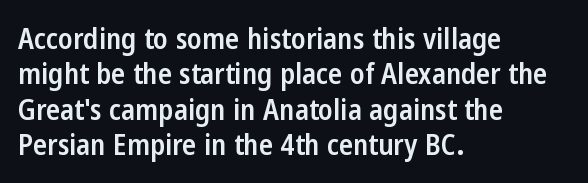
Q: Is the text bold? A: Semi-bold.
Q: Is the text italic (slanted)? A: No, it is upright.
Q: Is the typeface a serif or a sans-serif typeface? A: Sans-serif.
Q: Is the text underlined? A: No.
Q: How is the paragraph aligned? A: Left-aligned.
Q: Is the spacing between letters normal or unusually wide? A: Normal.
Q: Width (condensed, normal, or wide)? A: Condensed.
Q: Stroke contrast? A: Low.
Q: x-height? A: Medium.
Q: Monospaced? A: No.
